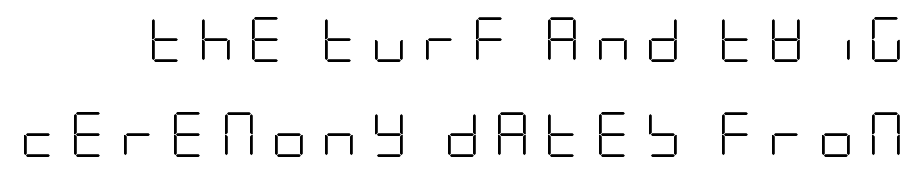
The image shows 45 px light, condensed sans-serif type, upright; set loose line spacing (2.11x), unusually wide letter spacing (+0.3 em), not underlined; low stroke contrast and a large x-height.
